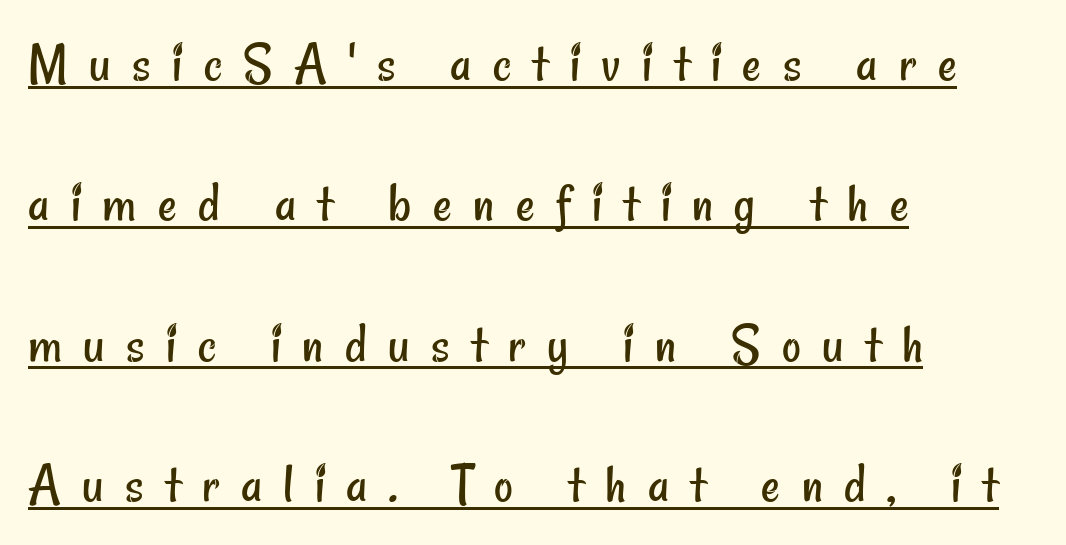
The specimen includes a rule beneath the text block's lines. Stroke thickness stays within the range of a standard reading face or lighter. You can tell from the bare stems that sans-serif type was used. Layout note: lines flush left. This block would shrink considerably if given ordinary leading; it's expanded now.
